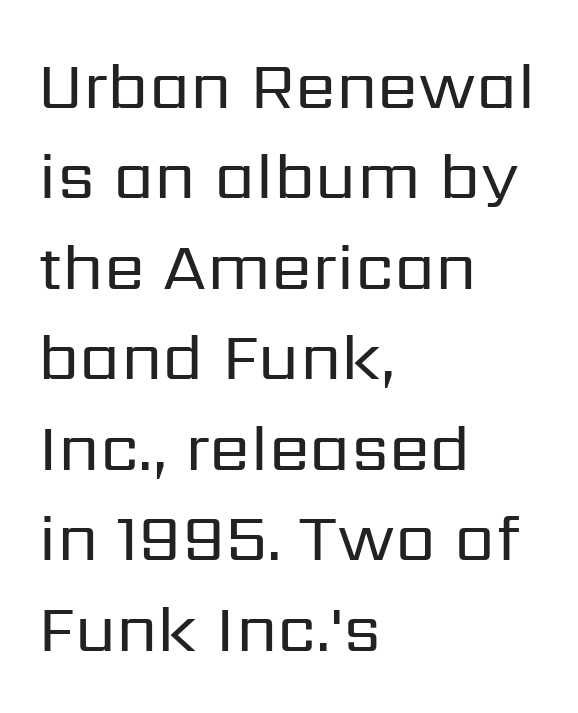
Q: Is the text bold? A: No.
Q: Is the text italic (slanted)? A: No, it is upright.
Q: Is the typeface a serif or a sans-serif typeface? A: Sans-serif.
Q: Is the text underlined? A: No.
Q: How is the paragraph aligned? A: Left-aligned.
Q: Is the spacing between letters normal or unusually wide? A: Normal.
Q: Is the spacing between lines tight, normal or loose? A: Normal.
Q: Width (condensed, normal, or wide)? A: Normal.
Q: Stroke contrast? A: Low.
Q: x-height? A: Medium.
Q: Monospaced? A: No.
